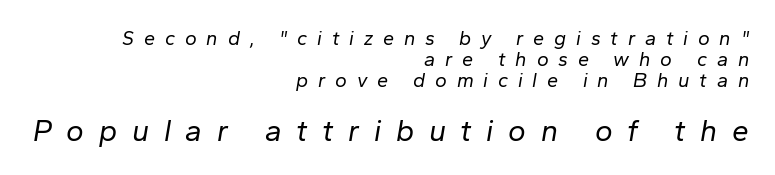
Loose tracking; the words dissolve into strings of separated letters. Right-aligned paragraph, ragged on the left. The whole block is typeset with a tilt. Which of the two is more prominent by size? The second, at the bottom. Summary of weight: not heavy and not bold.
